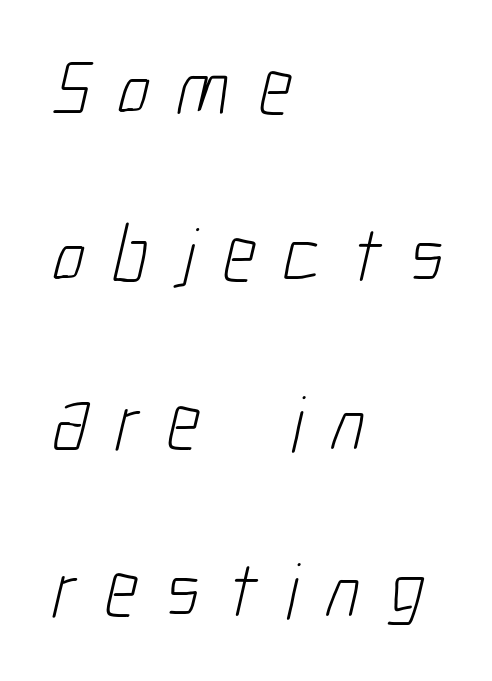
{"serif": "no", "bold": "no", "weight": "light", "width": "condensed", "stroke_contrast": "low", "x_height": "medium", "monospaced": "no", "underline": "no", "align": "left", "line_spacing": "loose", "line_spacing_ratio": 2.12, "letter_spacing": "wide", "letter_spacing_em": 0.35, "glyph_px": 79}
